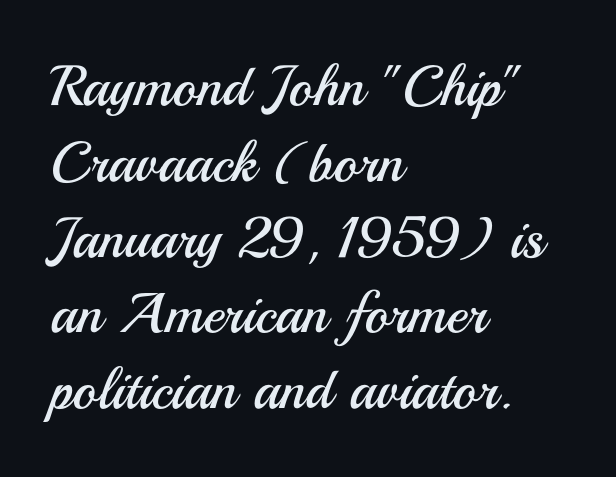
Is the block centered? No — it sits flush against the left margin. A typesetter would call this proportional, since set widths differ per character. Leading matches the norm, producing a regular column. Glance below the letters and you will spot only blank space. These glyphs show unthickened strokes, regular width or finer.
